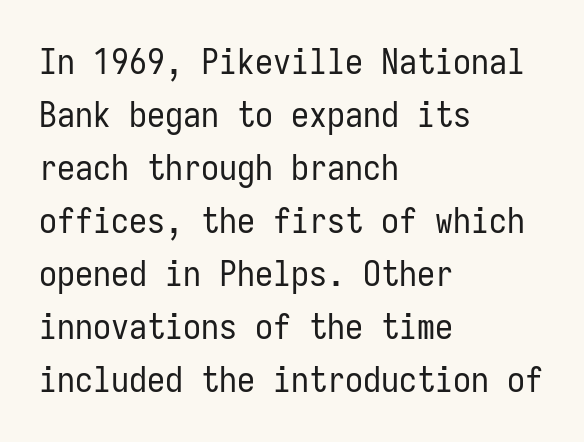
The image shows 36 px regular-weight, condensed sans-serif type, upright, monospaced; set left-aligned, normal line spacing (1.47x), normal letter spacing, not underlined; low stroke contrast and a medium x-height.
